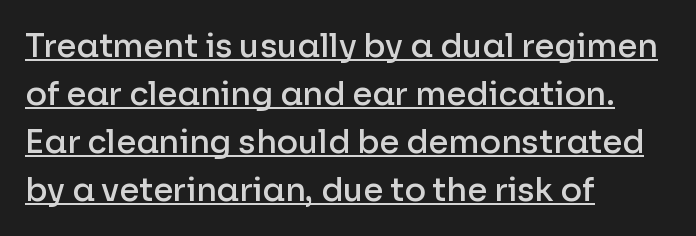
{"serif": "no", "italic": "no", "bold": "semi", "weight": "semibold", "width": "normal", "stroke_contrast": "low", "x_height": "medium", "monospaced": "no", "underline": "yes", "align": "left", "line_spacing": "normal", "line_spacing_ratio": 1.5, "letter_spacing": "normal", "letter_spacing_em": 0.0, "glyph_px": 32}
